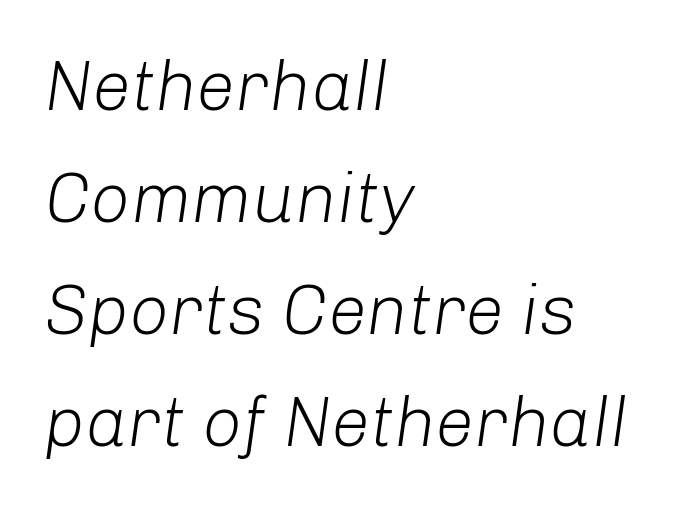
Q: Is the text bold? A: No.
Q: Is the text italic (slanted)? A: Yes, it leans right by about 8 degrees.
Q: Is the text underlined? A: No.
Q: How is the paragraph aligned? A: Left-aligned.
Q: Is the spacing between letters normal or unusually wide? A: Normal.
Q: Is the spacing between lines tight, normal or loose? A: Normal.
Q: Width (condensed, normal, or wide)? A: Normal.
Q: Stroke contrast? A: Low.
Q: x-height? A: Medium.
Q: Monospaced? A: No.
